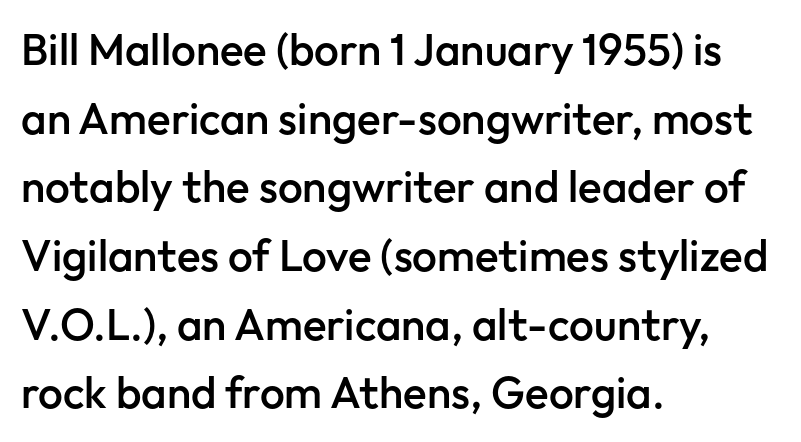
The image shows 44 px semibold sans-serif type, upright; set left-aligned, normal line spacing (1.56x), normal letter spacing, not underlined; low stroke contrast and a medium x-height.
